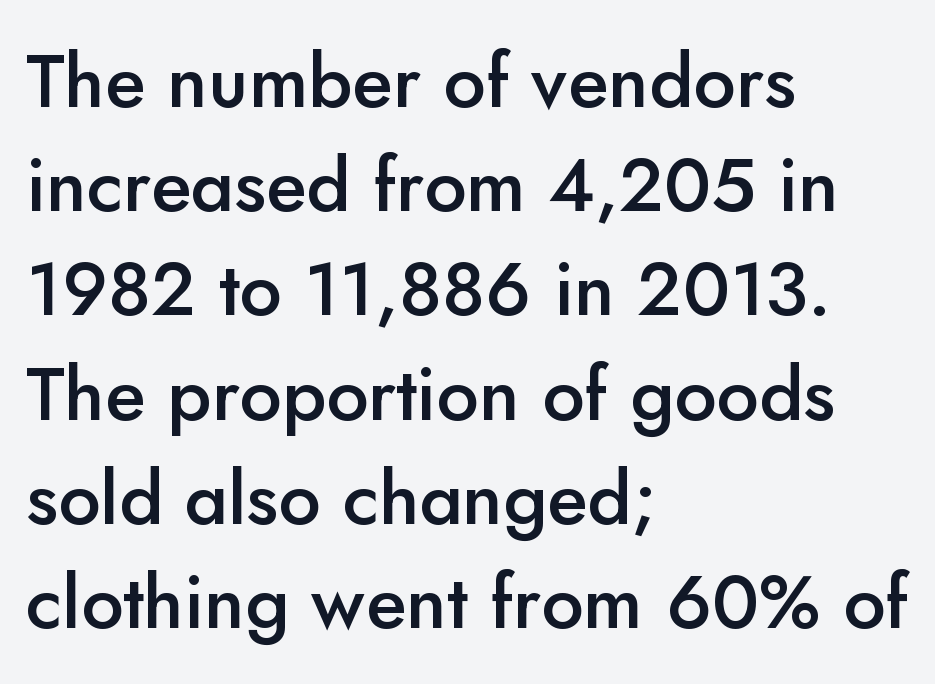
Strokes here are thickened, but only to semibold level. This block has exactly the height ordinary leading produces. Visually the block forms a straight wall on the left and a jagged coastline on the right. The letters carry no serifs — their stems end cleanly without finishing strokes. The passage shown is typed in a proportional face where columns would drift. Quick note: not italic, upright.
